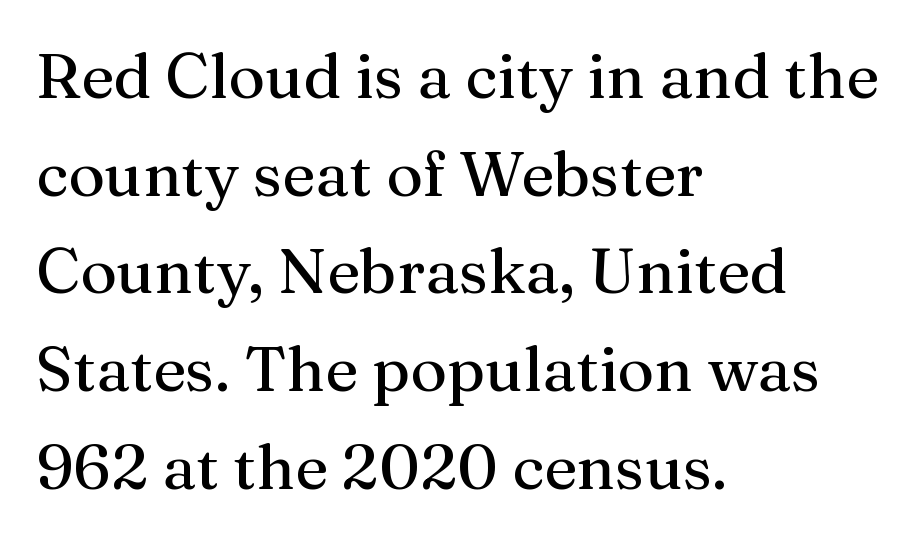
{"serif": "yes", "italic": "no", "width": "normal", "stroke_contrast": "medium", "x_height": "medium", "monospaced": "no", "underline": "no", "align": "left", "line_spacing": "normal", "line_spacing_ratio": 1.55, "letter_spacing": "normal", "letter_spacing_em": 0.0, "glyph_px": 63}
